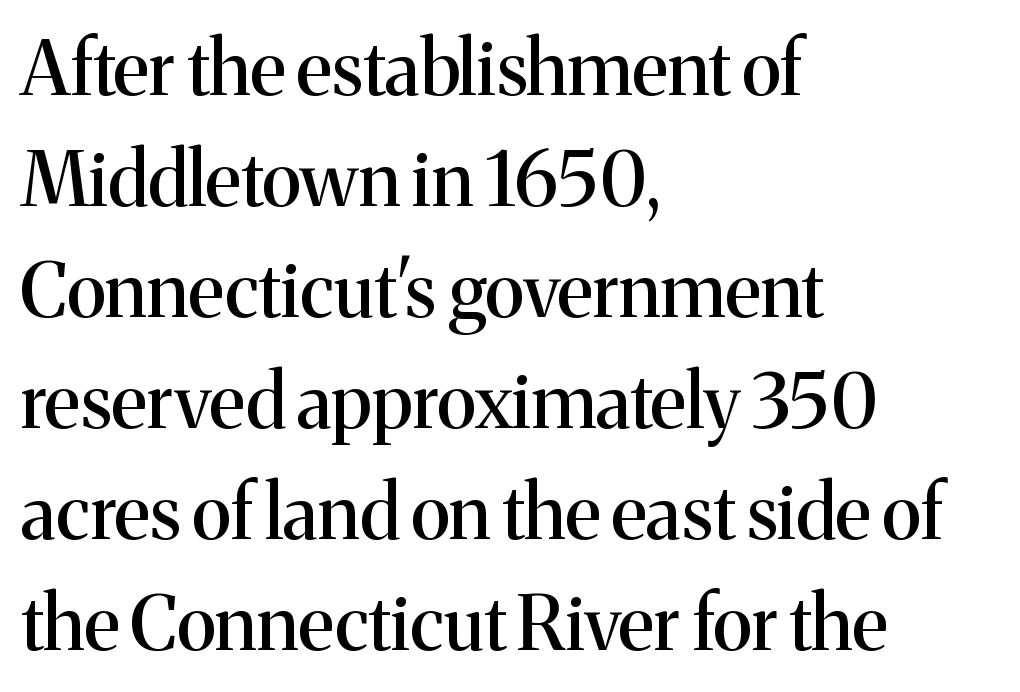
The letters stand upright; this is a roman face. Unlike a clean sans, this face finishes its strokes with serifs. Letter spacing: default. This block has exactly the height ordinary leading produces.
